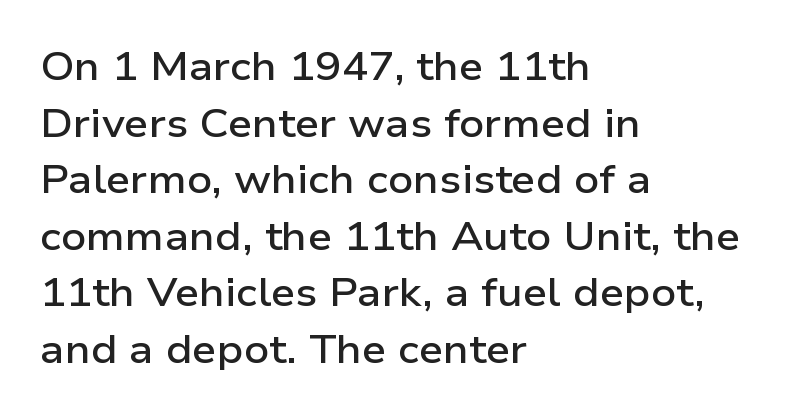
The image shows 39 px semibold, wide sans-serif type, upright; set left-aligned, normal line spacing (1.45x), normal letter spacing, not underlined; low stroke contrast and a medium x-height.
